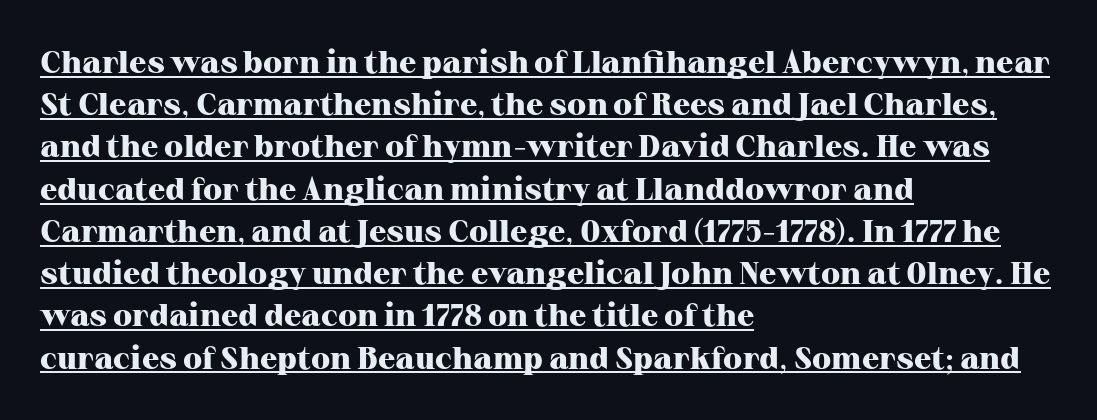
{"serif": "yes", "italic": "no", "bold": "yes", "weight": "heavy", "width": "normal", "stroke_contrast": "high", "x_height": "medium", "monospaced": "no", "underline": "yes", "align": "left", "line_spacing": "normal", "line_spacing_ratio": 1.32, "letter_spacing": "normal", "letter_spacing_em": 0.0, "glyph_px": 32}
